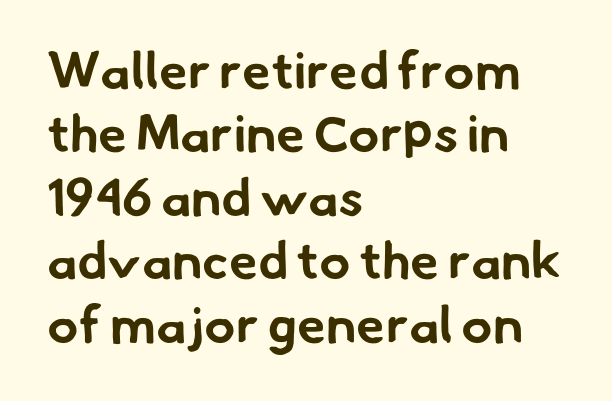
Only glyphs here, with clear space below each row. The letters are bold, with thick, heavy strokes. Here the glyphs are tracked normally, forming tight word shapes. Letterform terminals end flat and unadorned throughout the passage. Does the copy run flush right? No — it runs flush left. Proportional: the letters do not fall into vertical columns.
